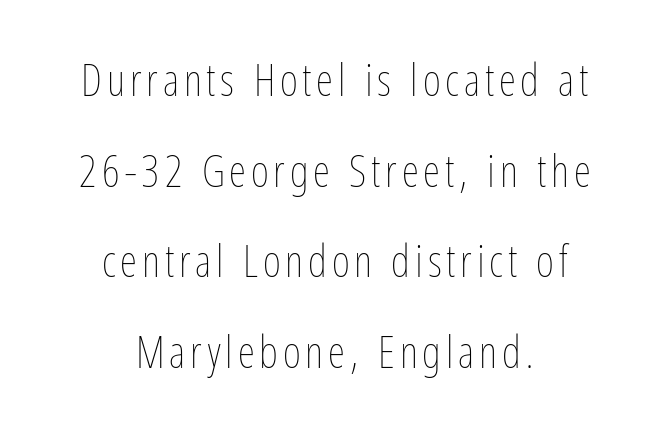
Q: Is the text bold? A: No.
Q: Is the text italic (slanted)? A: No, it is upright.
Q: Is the text underlined? A: No.
Q: How is the paragraph aligned? A: Centered.
Q: Is the spacing between lines tight, normal or loose? A: Loose.
Q: Width (condensed, normal, or wide)? A: Condensed.
Q: Stroke contrast? A: Low.
Q: x-height? A: Medium.
Q: Monospaced? A: No.
